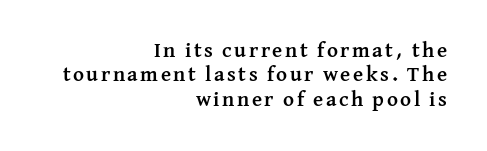
The letters stand straight up with perfectly vertical stems. These lines are set flush right with a ragged left edge. A dark, heavy texture on the line: the type is bold. The strip under each line holds only bare page.
